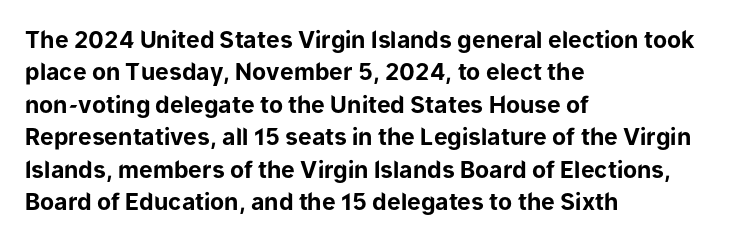
The image shows 23 px bold type, upright; set left-aligned, normal line spacing (1.41x), normal letter spacing, not underlined.
